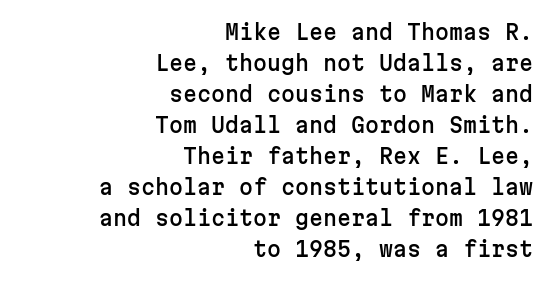
{"italic": "no", "underline": "no", "align": "right", "line_spacing": "normal", "line_spacing_ratio": 1.55, "letter_spacing": "normal", "letter_spacing_em": 0.0, "glyph_px": 20}
